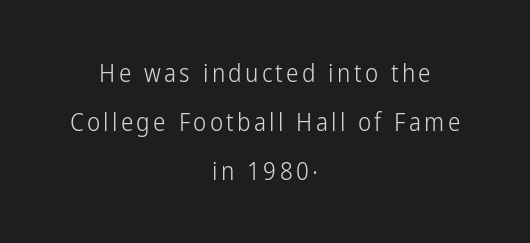
The image shows 25 px text type, upright; set centered, loose line spacing (1.96x), not underlined.
